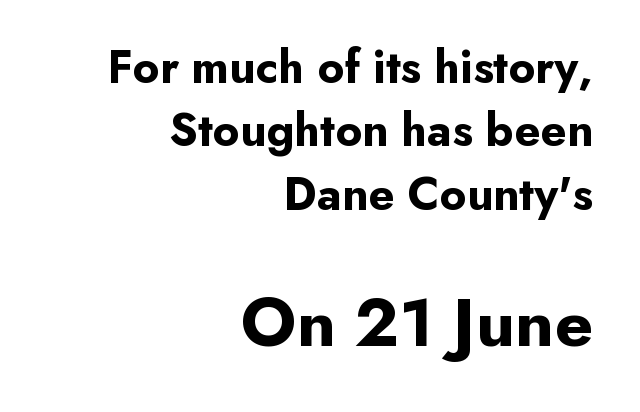
The image shows 70 px bold sans-serif type, upright; set right-aligned, normal line spacing (1.35x), normal letter spacing, not underlined; the second (bottom) block is 1.49x larger; low stroke contrast and a small x-height.
